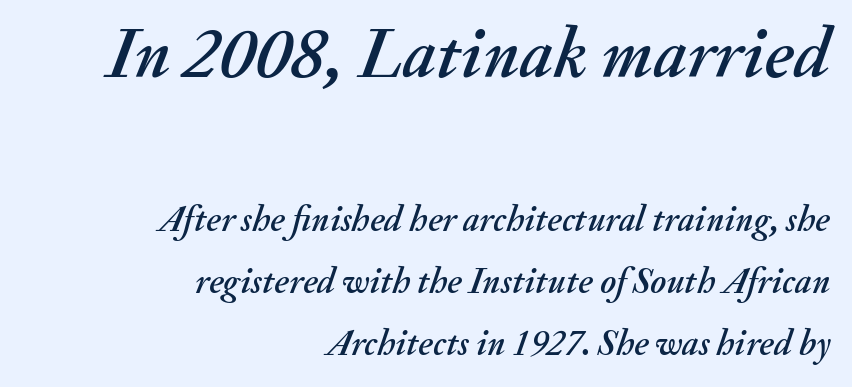
{"italic": "yes", "lean": "right", "slant_degrees": 20, "width": "normal", "stroke_contrast": "medium", "x_height": "small", "monospaced": "no", "underline": "no", "align": "right", "line_spacing_ratio": 1.72, "letter_spacing": "normal", "letter_spacing_em": 0.0, "larger_block": "first", "size_ratio": 2.0, "glyph_px": 72}
